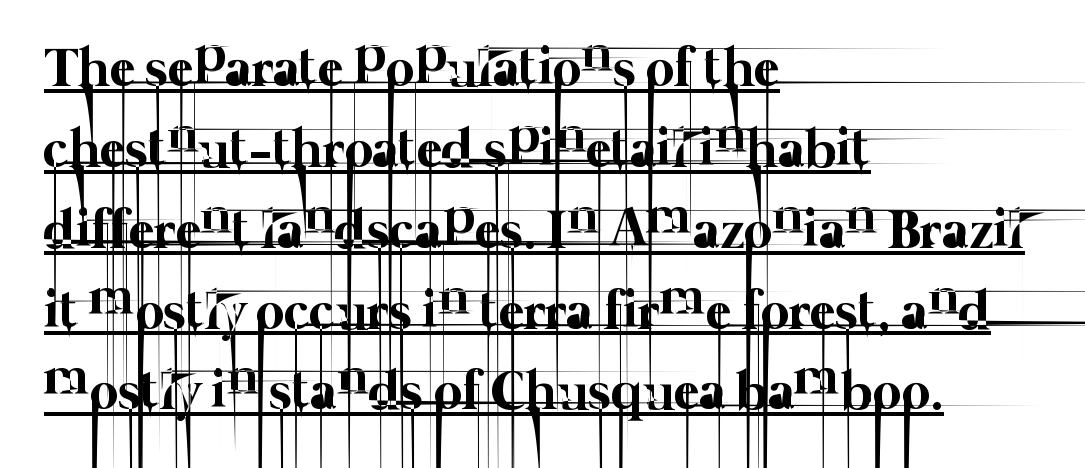
Q: Is the text bold? A: No.
Q: Is the text underlined? A: Yes.
Q: How is the paragraph aligned? A: Left-aligned.
Q: Is the spacing between letters normal or unusually wide? A: Normal.
Q: Is the spacing between lines tight, normal or loose? A: Normal.
Q: Width (condensed, normal, or wide)? A: Normal.
Q: Stroke contrast? A: Low.
Q: x-height? A: Medium.
Q: Monospaced? A: No.
